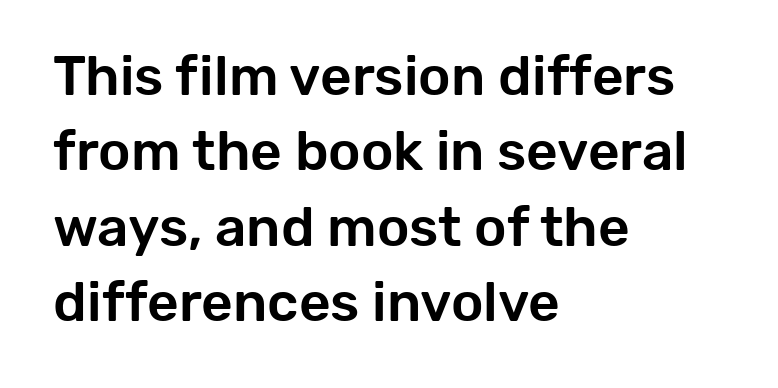
Is this a fixed-width face? No — the glyphs have proportional, varying widths. The gap between lines stays unmarked. Nobody touched the tracking dial on this one. The characters display no serif detailing; their extremities are plain. Every stem runs plumb, perpendicular to the baseline.
